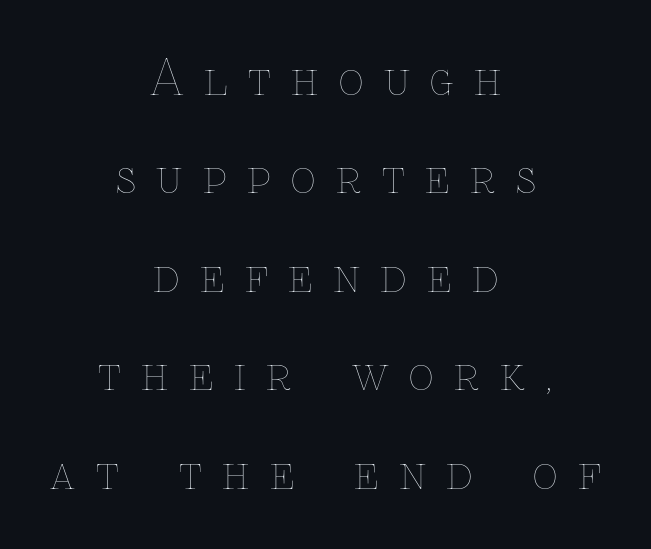
{"italic": "no", "bold": "no", "weight": "thin", "width": "normal", "stroke_contrast": "low", "x_height": "medium", "monospaced": "no", "underline": "no", "align": "center", "line_spacing": "loose", "line_spacing_ratio": 2.05, "letter_spacing": "wide", "letter_spacing_em": 0.43, "glyph_px": 48}
